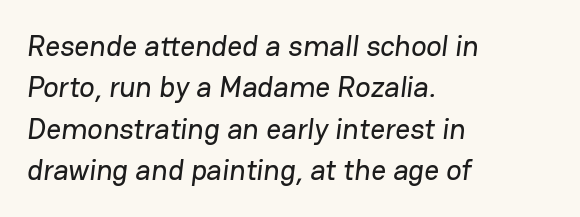
{"serif": "no", "width": "normal", "stroke_contrast": "low", "x_height": "medium", "monospaced": "no", "underline": "no", "align": "left", "line_spacing": "normal", "line_spacing_ratio": 1.43, "letter_spacing": "normal", "letter_spacing_em": 0.0, "glyph_px": 29}
